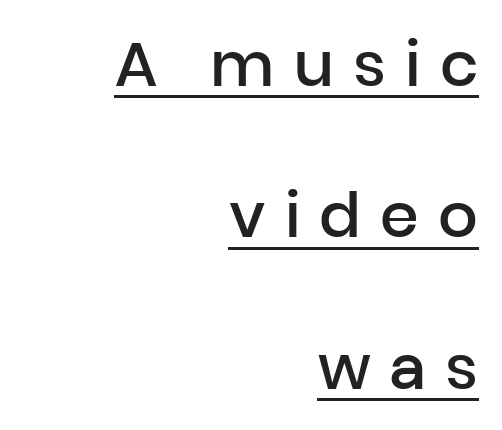
{"serif": "no", "italic": "no", "bold": "semi", "weight": "semibold", "width": "normal", "stroke_contrast": "low", "x_height": "medium", "monospaced": "no", "underline": "yes", "align": "right", "line_spacing": "loose", "line_spacing_ratio": 2.44, "letter_spacing": "wide", "letter_spacing_em": 0.31, "glyph_px": 62}
